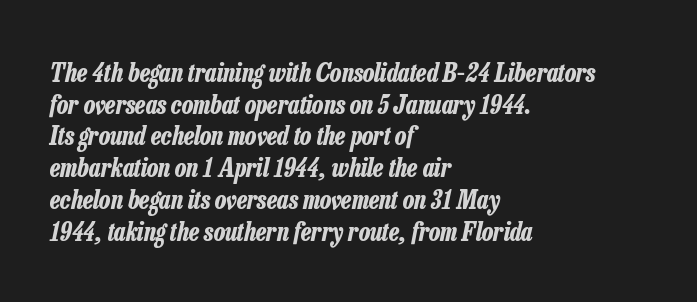
Q: Is the text bold? A: Yes.
Q: Is the text italic (slanted)? A: Yes, it leans right by about 13 degrees.
Q: Is the text underlined? A: No.
Q: How is the paragraph aligned? A: Left-aligned.
Q: Is the spacing between letters normal or unusually wide? A: Normal.
Q: Is the spacing between lines tight, normal or loose? A: Normal.
